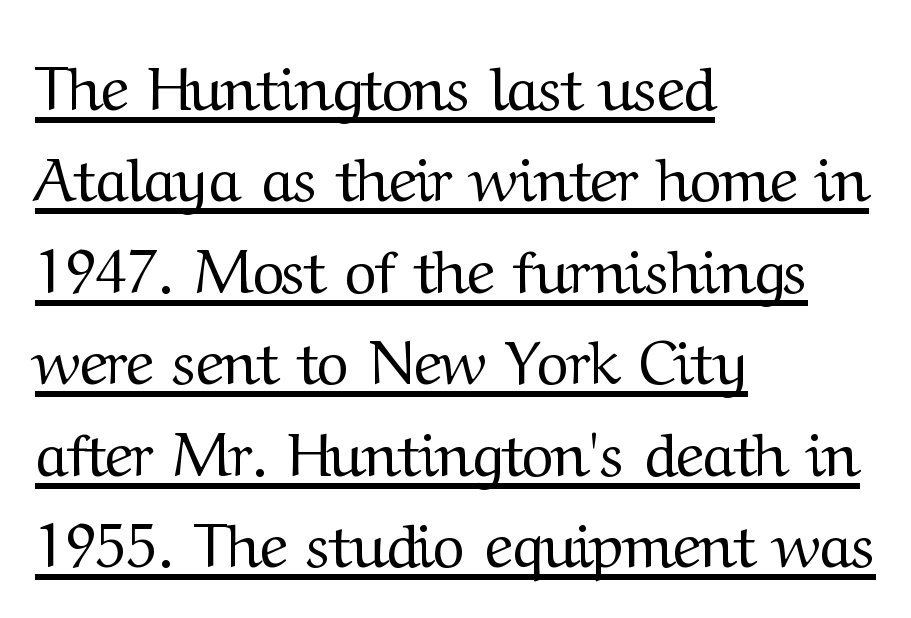
{"serif": "yes", "italic": "no", "bold": "no", "weight": "regular", "width": "normal", "stroke_contrast": "medium", "x_height": "medium", "monospaced": "no", "underline": "yes", "align": "left", "line_spacing": "normal", "line_spacing_ratio": 1.5, "letter_spacing": "normal", "letter_spacing_em": 0.0, "glyph_px": 61}
